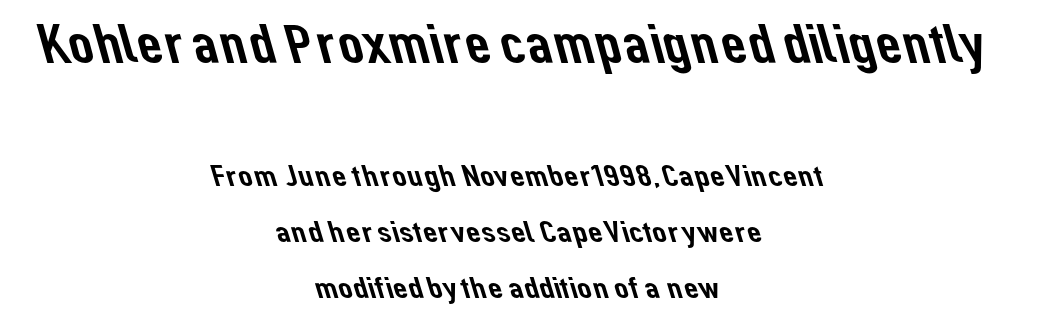
The image shows 56 px sans-serif type; set centered, line spacing 1.75x, normal letter spacing, not underlined; the first (top) block is 1.75x larger; low stroke contrast and a medium x-height.
